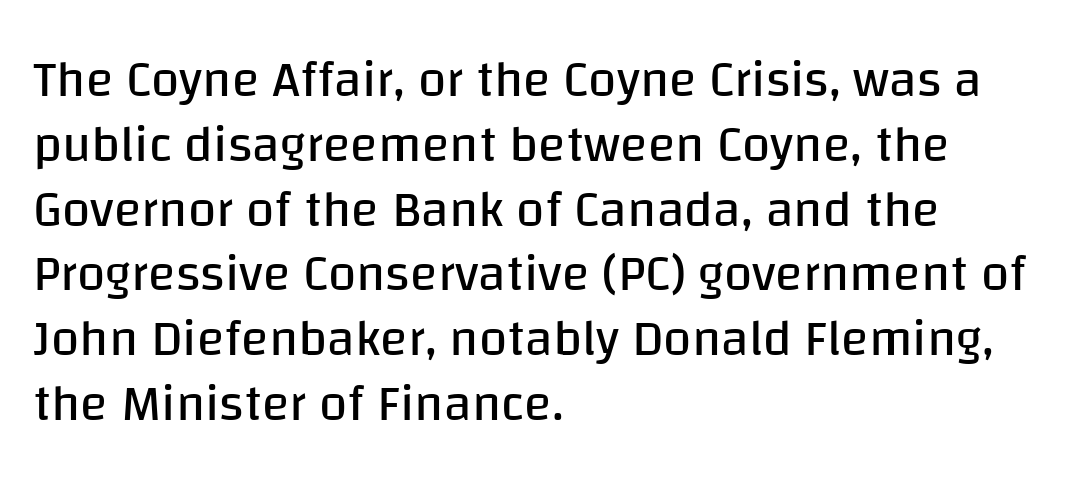
Q: Is the text bold? A: No.
Q: Is the text italic (slanted)? A: No, it is upright.
Q: Is the typeface a serif or a sans-serif typeface? A: Sans-serif.
Q: Is the text underlined? A: No.
Q: How is the paragraph aligned? A: Left-aligned.
Q: Is the spacing between letters normal or unusually wide? A: Normal.
Q: Is the spacing between lines tight, normal or loose? A: Normal.
Q: Width (condensed, normal, or wide)? A: Normal.
Q: Stroke contrast? A: Low.
Q: x-height? A: Large.
Q: Monospaced? A: No.
